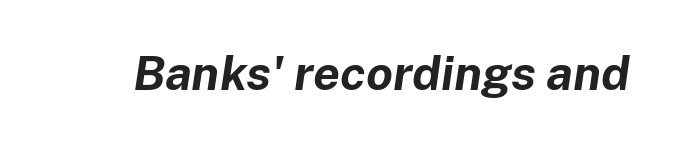
{"italic": "yes", "lean": "right", "slant_degrees": 8, "bold": "yes", "weight": "bold", "width": "normal", "stroke_contrast": "low", "x_height": "medium", "monospaced": "no", "underline": "no", "letter_spacing": "normal", "letter_spacing_em": 0.0, "glyph_px": 48}
